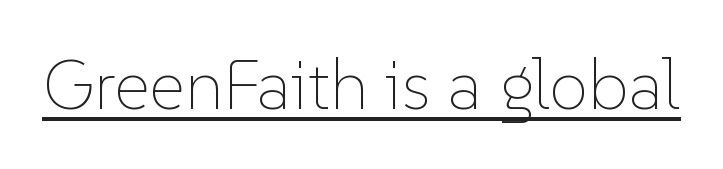
The image shows 70 px thin type, upright; set normal letter spacing, underlined; low stroke contrast and a medium x-height.
